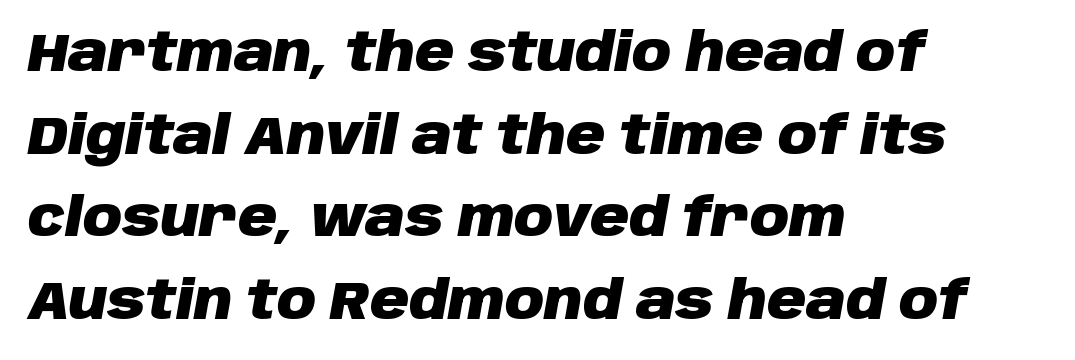
{"italic": "yes", "lean": "right", "slant_degrees": 10, "bold": "yes", "weight": "heavy", "width": "normal", "stroke_contrast": "low", "x_height": "large", "monospaced": "no", "underline": "no", "align": "left", "line_spacing": "normal", "line_spacing_ratio": 1.53, "letter_spacing": "normal", "letter_spacing_em": 0.0, "glyph_px": 54}
